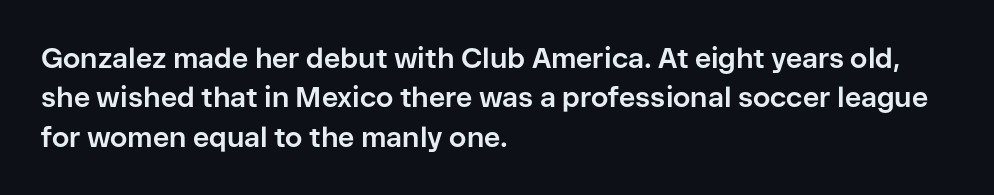
The image shows 28 px bold sans-serif type, upright; set left-aligned, normal line spacing (1.41x), normal letter spacing, not underlined; low stroke contrast and a medium x-height.
